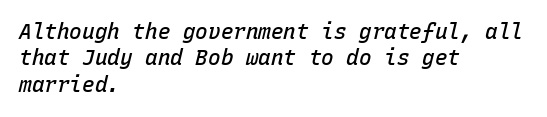
Every character sits at an angle, as italics do. Line beginnings align vertically; line endings do not. The glyphs have the mass of a demibold cut, below bold. The letters sit at their default tracking, neither squeezed nor spread.
